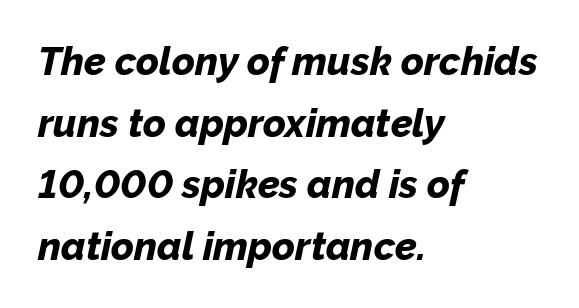
Observe the ordinary spacing: letters are neighbours, not strangers. Layout note: lines flush left. The passage shown is typed in a proportional face where columns would drift. One glance says typical: line gaps are just what's usual. Underlining? Definitely not there.
